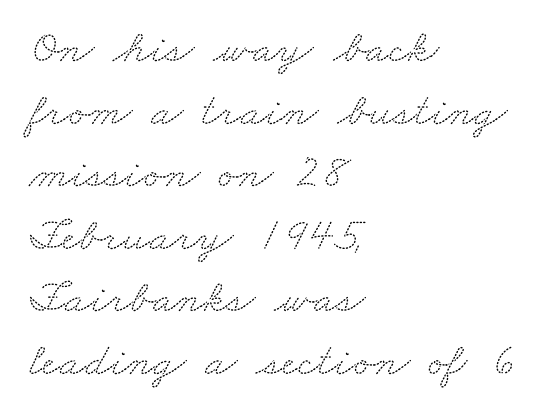
The image shows 47 px wide serif type; set left-aligned, normal line spacing (1.33x), normal letter spacing, not underlined; medium stroke contrast and a small x-height.
